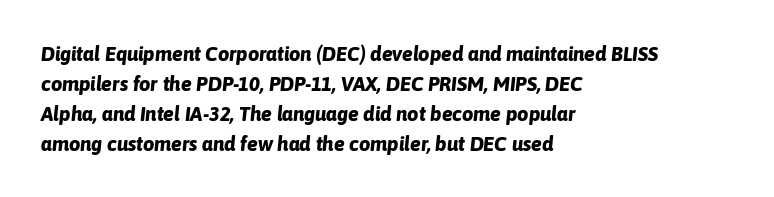
Q: Is the text bold? A: Yes.
Q: Is the text italic (slanted)? A: Yes, it leans right by about 6 degrees.
Q: Is the text underlined? A: No.
Q: How is the paragraph aligned? A: Left-aligned.
Q: Is the spacing between letters normal or unusually wide? A: Normal.
Q: Is the spacing between lines tight, normal or loose? A: Normal.
